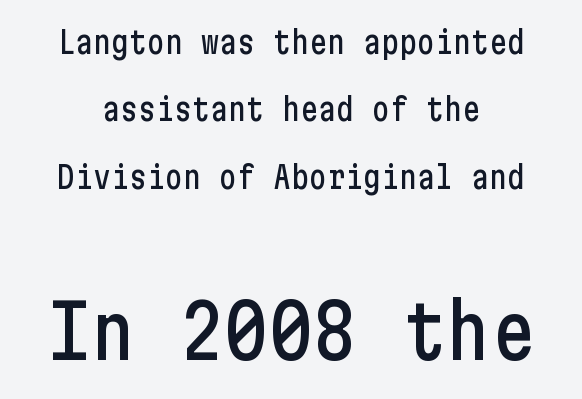
The image shows 74 px condensed sans-serif type, upright; set centered, loose line spacing (2.25x), normal letter spacing, not underlined; the second (bottom) block is 2.47x larger; low stroke contrast and a medium x-height.
